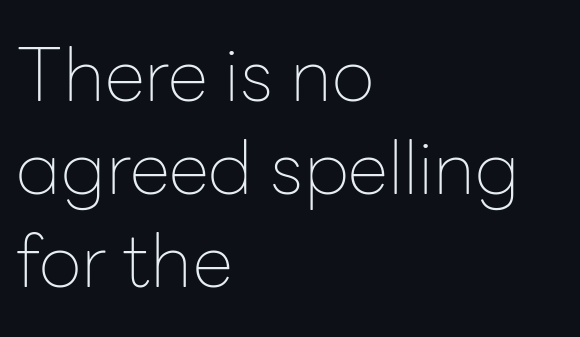
The rag falls on the right side of this text block. The characters display no serif detailing; their extremities are plain. The axis of the letterforms is exactly vertical. You could not count columns in this text — the font is proportionally spaced. Words appear dense and cohesive because spacing is normal. Does the leading feel generous? No, just average.
